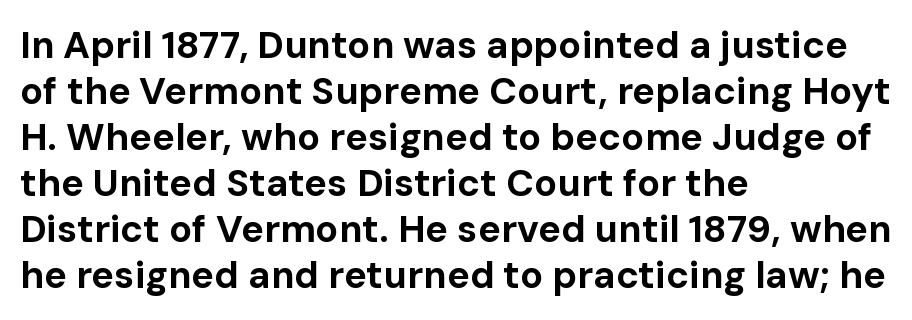
Short note: letters normally spaced. The rendering uses natural spacing where letterforms have individual widths. This sample uses an upright cut, with every glyph sitting square on the baseline. All the whitespace from short lines collects on the right.
